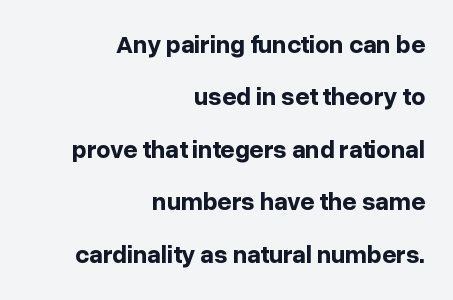
Q: Is the text bold? A: Yes.
Q: Is the text italic (slanted)? A: No, it is upright.
Q: Is the text underlined? A: No.
Q: How is the paragraph aligned? A: Right-aligned.
Q: Is the spacing between letters normal or unusually wide? A: Normal.
Q: Is the spacing between lines tight, normal or loose? A: Loose.
